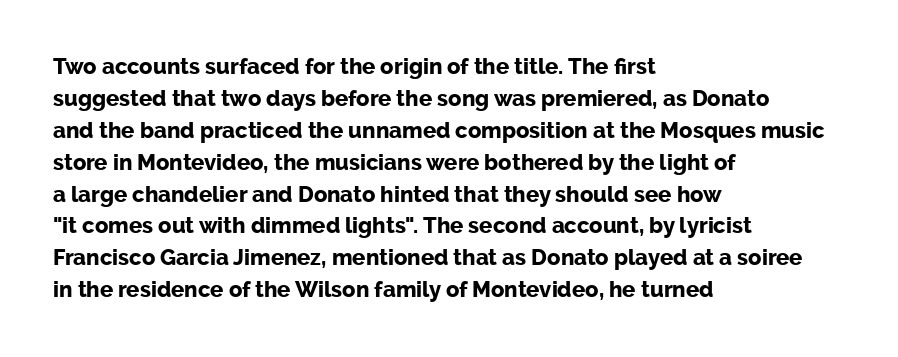
Students, observe: this is what conventionally led text looks like. Ascenders rise straight up at ninety degrees. Pretty heavy lettering here — definitely bold. The words here are not underlined.
